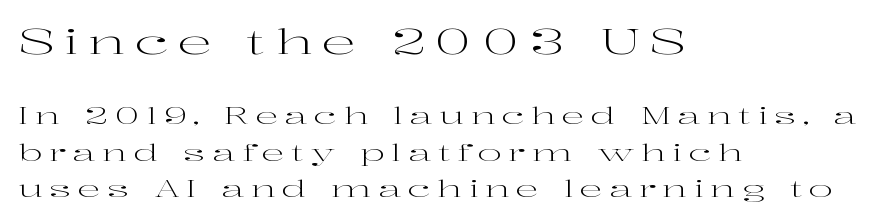
The image shows 34 px regular-weight, wide serif type, upright; set left-aligned, normal line spacing (1.59x), unusually wide letter spacing (+0.28 em), not underlined; the first (top) block is 1.48x larger; high stroke contrast and a medium x-height.
